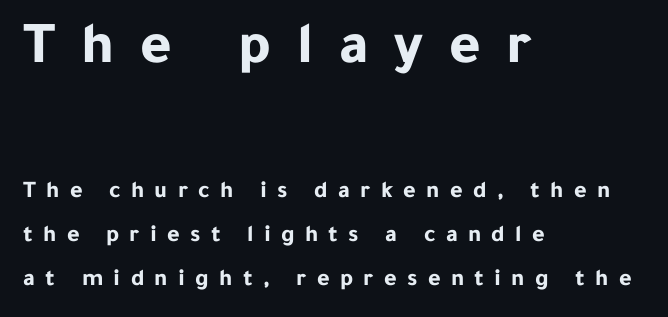
{"serif": "no", "italic": "no", "bold": "yes", "weight": "bold", "width": "normal", "stroke_contrast": "low", "x_height": "medium", "monospaced": "no", "underline": "no", "align": "left", "line_spacing_ratio": 1.83, "letter_spacing": "wide", "letter_spacing_em": 0.43, "larger_block": "first", "size_ratio": 2.5, "glyph_px": 60}
